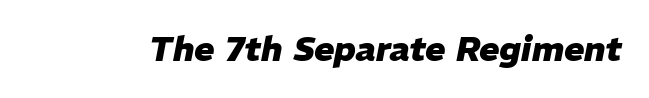
Think of a printed novel: that variable character pitch is what you see here. The typography opts for an oblique posture over an upright one. How heavy is the stroke? Heavy — this is a bold. The space directly below the letters is spotless. Does extra space separate the letters? No, they use regular spacing.
